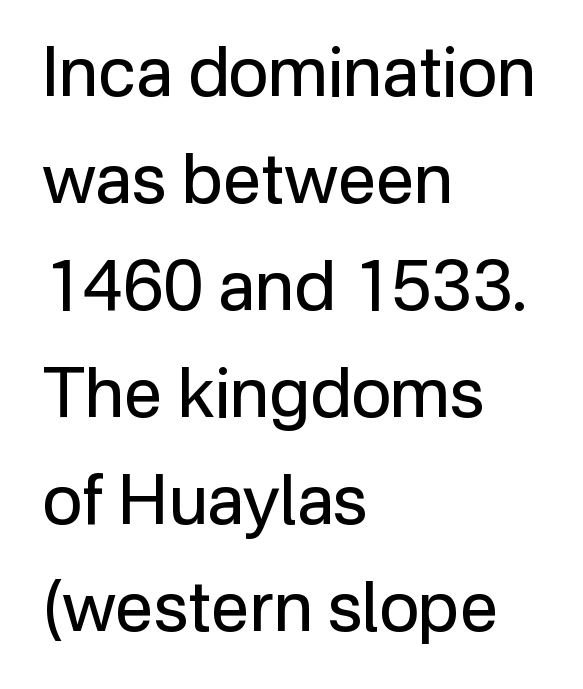
Each new line begins a customary step beneath the previous one. Weight: not bold — regular or lighter. Letterform terminals end flat and unadorned throughout the passage. It's the straight-up-and-down kind of type. A bare baseline throughout the passage.
